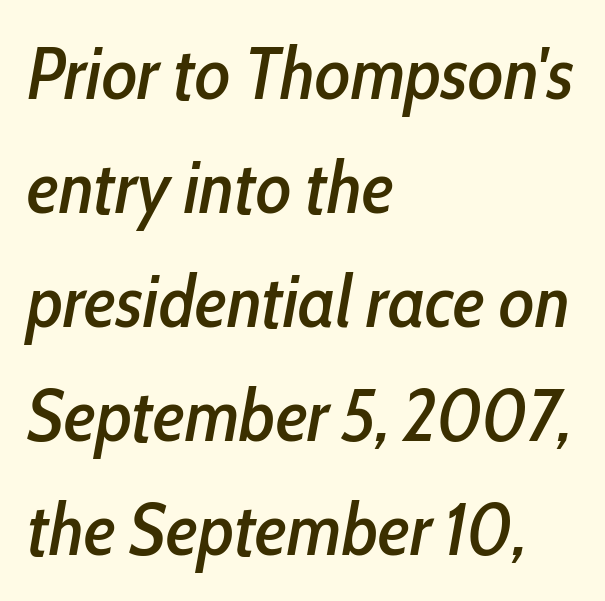
Q: Is the text italic (slanted)? A: Yes, it leans right by about 10 degrees.
Q: Is the text underlined? A: No.
Q: How is the paragraph aligned? A: Left-aligned.
Q: Is the spacing between letters normal or unusually wide? A: Normal.
Q: Is the spacing between lines tight, normal or loose? A: Normal.
Q: Width (condensed, normal, or wide)? A: Condensed.
Q: Stroke contrast? A: Low.
Q: x-height? A: Medium.
Q: Monospaced? A: No.
